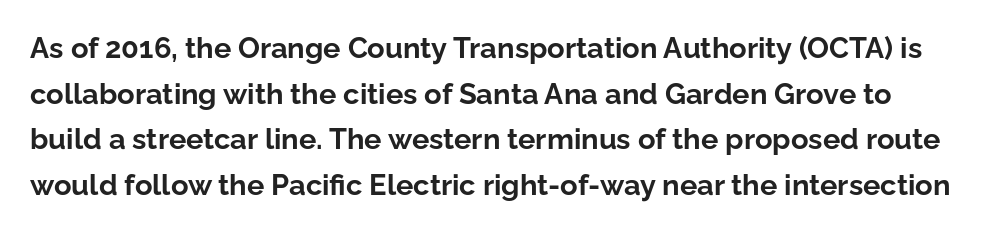
Q: Is the text bold? A: Yes.
Q: Is the text italic (slanted)? A: No, it is upright.
Q: Is the typeface a serif or a sans-serif typeface? A: Sans-serif.
Q: Is the text underlined? A: No.
Q: Is the spacing between letters normal or unusually wide? A: Normal.
Q: Is the spacing between lines tight, normal or loose? A: Normal.
Q: Width (condensed, normal, or wide)? A: Normal.
Q: Stroke contrast? A: Low.
Q: x-height? A: Medium.
Q: Monospaced? A: No.
